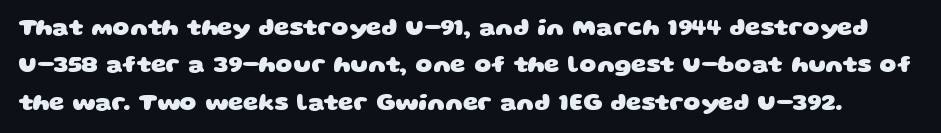
The image shows 24 px bold type; set normal line spacing (1.56x), normal letter spacing, not underlined.
